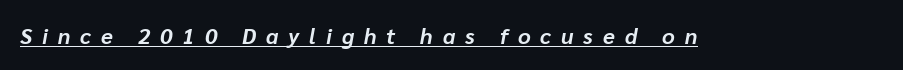
The image shows 22 px bold type, italic (leaning right); set unusually wide letter spacing (+0.45 em), underlined.
